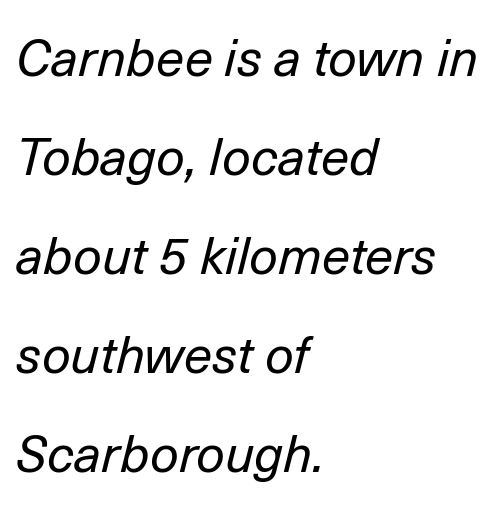
The image shows 51 px regular-weight type, italic (leaning right); set left-aligned, loose line spacing (1.94x), normal letter spacing, not underlined; low stroke contrast and a medium x-height.
